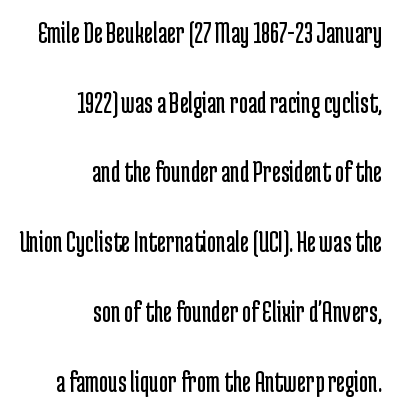
The image shows 31 px regular-weight, condensed sans-serif type, upright; set right-aligned, loose line spacing (2.25x), normal letter spacing, not underlined; low stroke contrast and a medium x-height.
